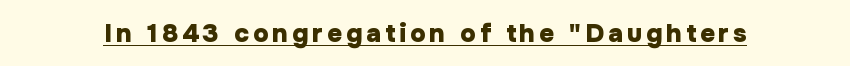
The image shows 26 px bold type, upright; set underlined.
